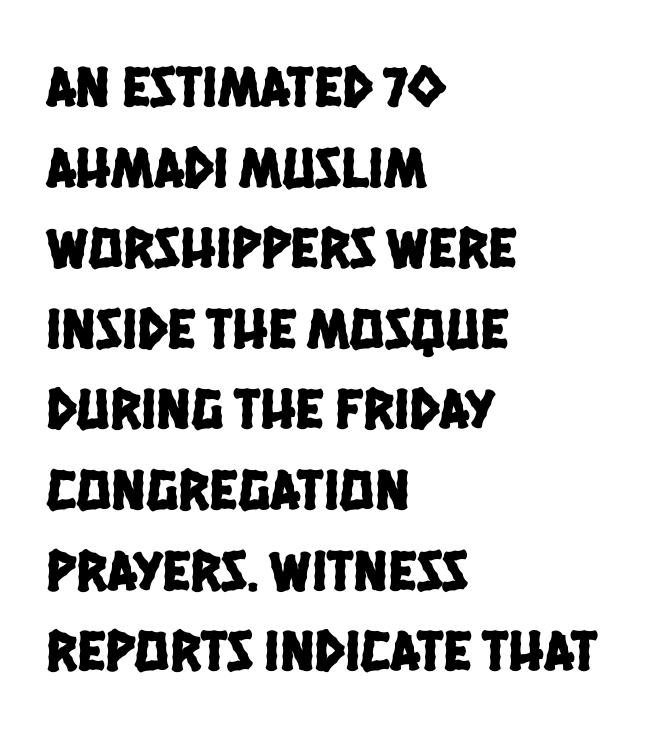
Q: Is the typeface a serif or a sans-serif typeface? A: Sans-serif.
Q: Is the text underlined? A: No.
Q: How is the paragraph aligned? A: Left-aligned.
Q: Is the spacing between letters normal or unusually wide? A: Normal.
Q: Is the spacing between lines tight, normal or loose? A: Normal.
Q: Width (condensed, normal, or wide)? A: Condensed.
Q: Stroke contrast? A: Low.
Q: x-height? A: Large.
Q: Monospaced? A: No.
